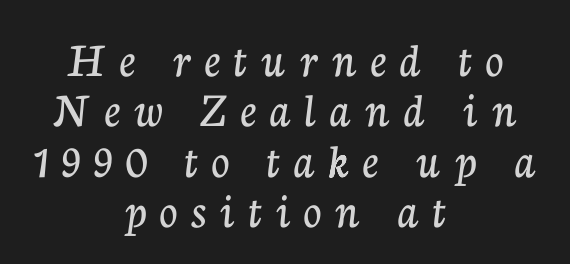
The image shows 50 px serif type; set centered, tight line spacing (1.01x), unusually wide letter spacing (+0.28 em), not underlined; low stroke contrast and a medium x-height.
